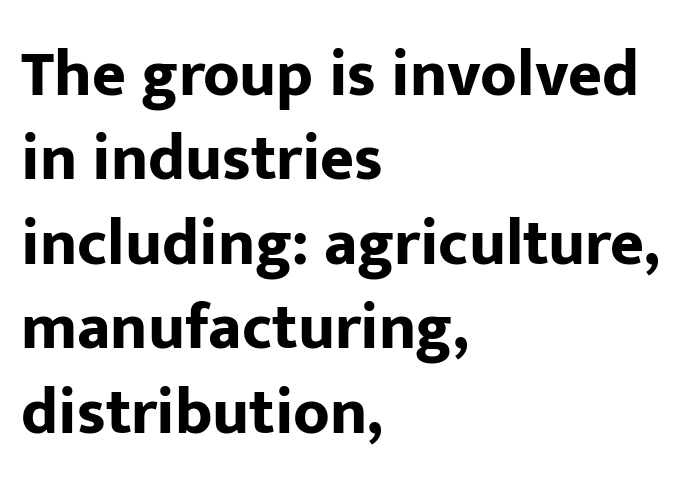
Q: Is the text bold? A: Yes.
Q: Is the text italic (slanted)? A: No, it is upright.
Q: Is the typeface a serif or a sans-serif typeface? A: Sans-serif.
Q: Is the text underlined? A: No.
Q: How is the paragraph aligned? A: Left-aligned.
Q: Is the spacing between letters normal or unusually wide? A: Normal.
Q: Is the spacing between lines tight, normal or loose? A: Normal.
Q: Width (condensed, normal, or wide)? A: Normal.
Q: Stroke contrast? A: Low.
Q: x-height? A: Medium.
Q: Monospaced? A: No.
